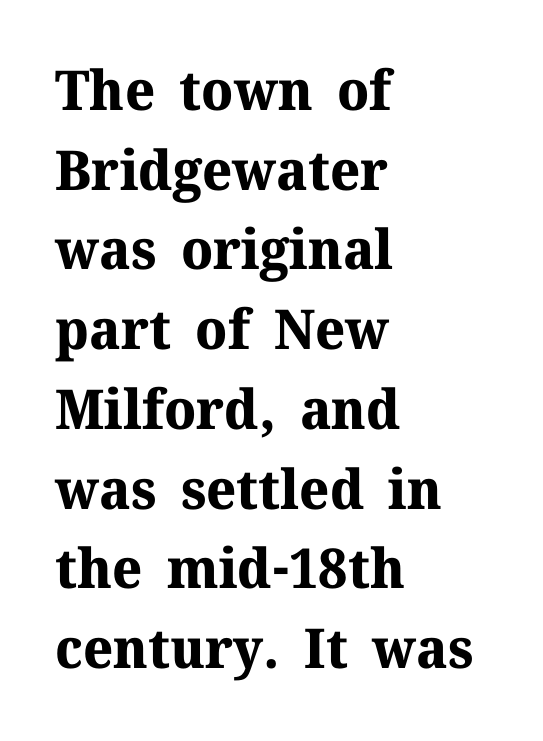
{"serif": "yes", "italic": "no", "bold": "yes", "weight": "bold", "width": "normal", "stroke_contrast": "medium", "x_height": "medium", "monospaced": "no", "underline": "no", "align": "left", "line_spacing": "normal", "line_spacing_ratio": 1.45, "letter_spacing": "normal", "letter_spacing_em": 0.0, "glyph_px": 55}
